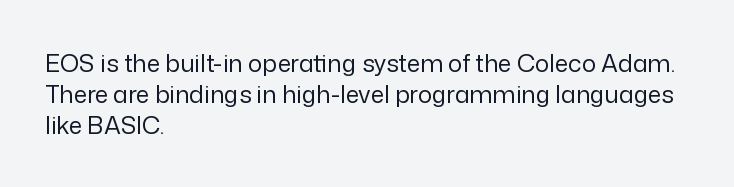
The image shows 24 px text type, upright; set left-aligned, normal line spacing (1.29x), normal letter spacing, not underlined.
